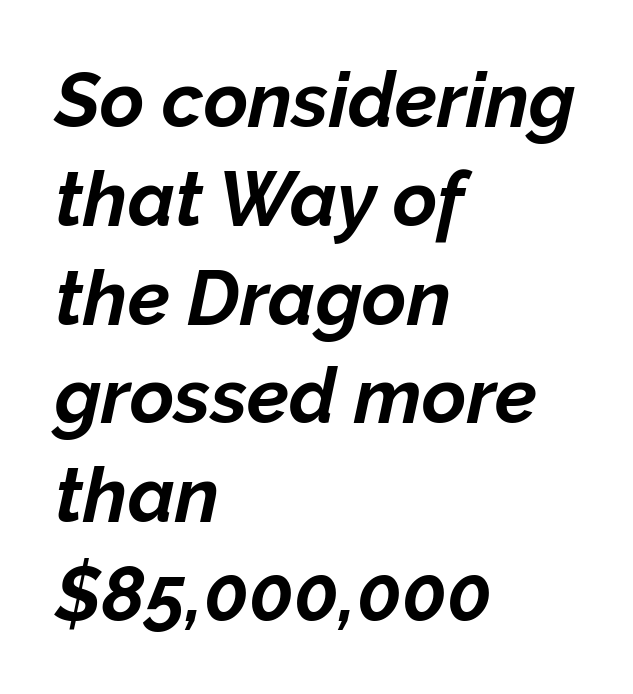
Glyph-to-glyph distance matches everyday printed text. The rendering uses a moderate line-height, typical for paragraphs. Here the designer chose a conventional face with non-uniform glyph widths. The text block is weighted toward the left margin, trailing off unevenly rightward.
